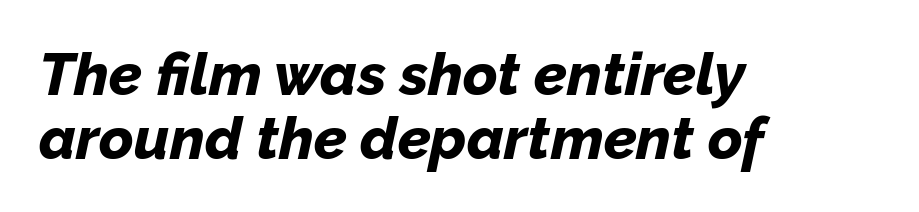
Typesetter's note: full bold, strokes at maximum text heaviness. Is this a fixed-width face? No — the glyphs have proportional, varying widths. The face used here is rendered with its standard letterfit. All the whitespace from short lines collects on the right. An italicized treatment has been applied to the whole sample. The specimen omits any rule beneath the text block's lines.
